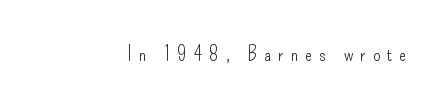
Is the type heavy? It reads as light-to-regular instead. The baseline area is clear. This rendering widens character spacing well past its baseline value. Tall strokes in this sample are plumb rather than angled.
